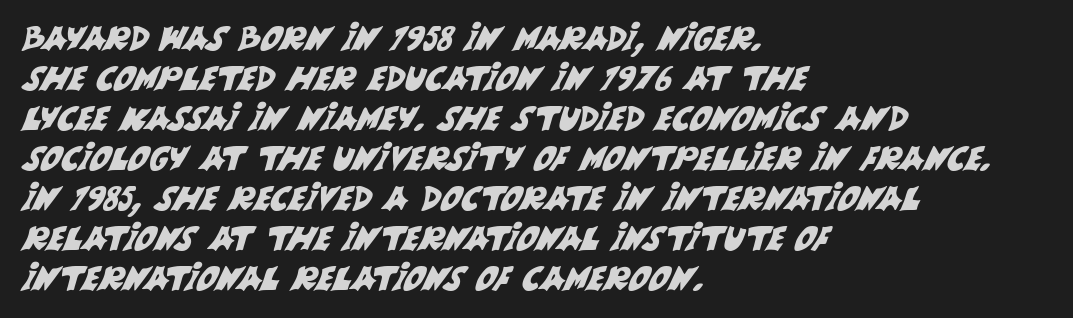
Is this a sans? Yes — the strokes have no serifs. Think of a printed novel: that variable character pitch is what you see here. The tracking reads as untouched default to a designer's eye. The setting favours the left margin, as ordinary paragraphs usually do.
